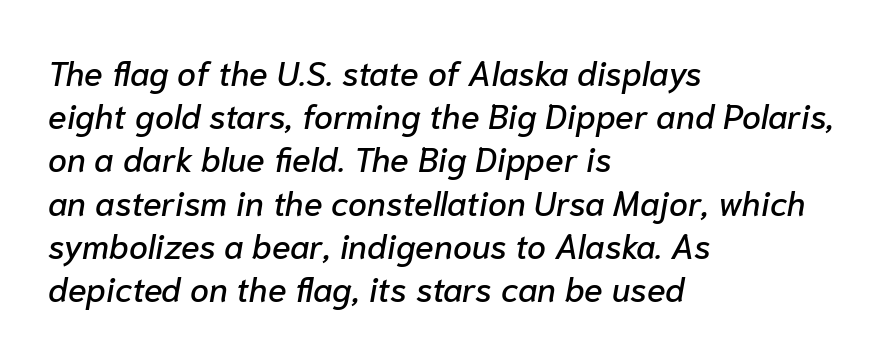
{"italic": "yes", "lean": "right", "slant_degrees": 10, "width": "normal", "stroke_contrast": "low", "x_height": "medium", "monospaced": "no", "underline": "no", "align": "left", "line_spacing": "normal", "line_spacing_ratio": 1.27, "letter_spacing": "normal", "letter_spacing_em": 0.0, "glyph_px": 34}
